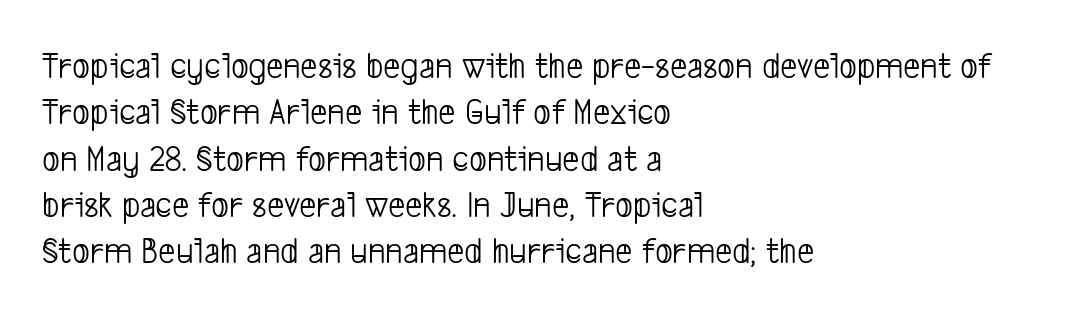
Q: Is the text bold? A: No.
Q: Is the typeface a serif or a sans-serif typeface? A: Sans-serif.
Q: Is the text underlined? A: No.
Q: How is the paragraph aligned? A: Left-aligned.
Q: Is the spacing between letters normal or unusually wide? A: Normal.
Q: Width (condensed, normal, or wide)? A: Condensed.
Q: Stroke contrast? A: Low.
Q: x-height? A: Medium.
Q: Monospaced? A: No.
